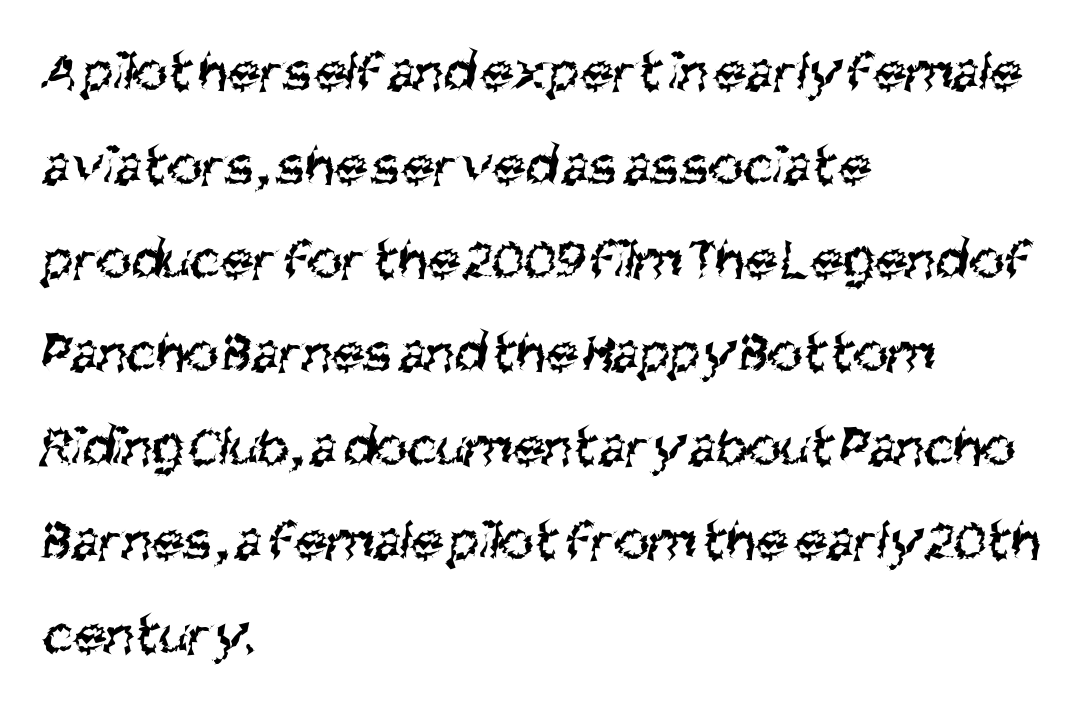
This sample is left-justified, so line endings fall wherever the words run out. Weight class: somewhere from thin through regular. Nobody touched the tracking dial on this one. These lines are composed in type without serifs. Underlining? Definitely not there. Successive baselines arrive at the customary interval.
